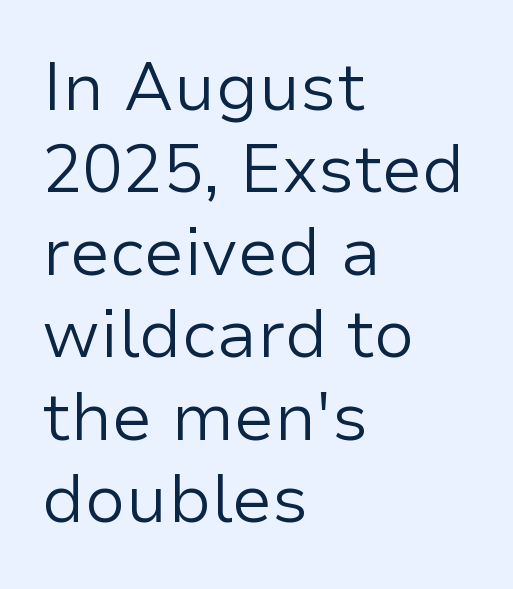
The image shows 67 px regular-weight sans-serif type, upright; set left-aligned, line spacing 1.23x, normal letter spacing, not underlined; low stroke contrast and a medium x-height.
